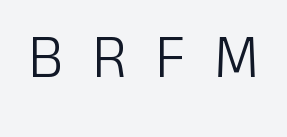
The image shows 61 px light sans-serif type, upright; set unusually wide letter spacing (+0.47 em), not underlined; low stroke contrast and a medium x-height.
